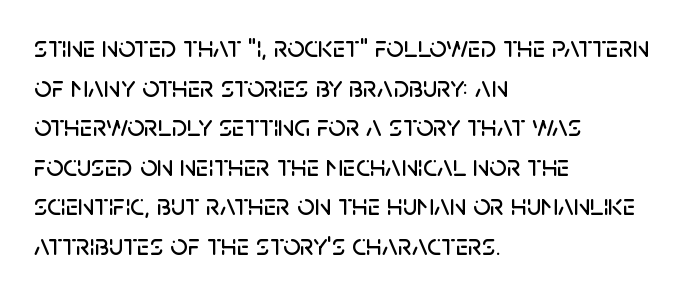
Q: Is the text italic (slanted)? A: No, it is upright.
Q: Is the typeface a serif or a sans-serif typeface? A: Sans-serif.
Q: Is the text underlined? A: No.
Q: How is the paragraph aligned? A: Left-aligned.
Q: Is the spacing between letters normal or unusually wide? A: Normal.
Q: Is the spacing between lines tight, normal or loose? A: Normal.
Q: Width (condensed, normal, or wide)? A: Normal.
Q: Stroke contrast? A: Low.
Q: x-height? A: Large.
Q: Monospaced? A: No.
